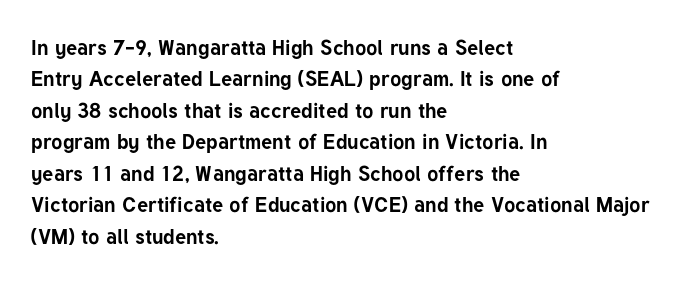
{"italic": "no", "bold": "yes", "underline": "no", "align": "left", "line_spacing": "normal", "line_spacing_ratio": 1.5, "letter_spacing": "normal", "letter_spacing_em": 0.0, "glyph_px": 21}
